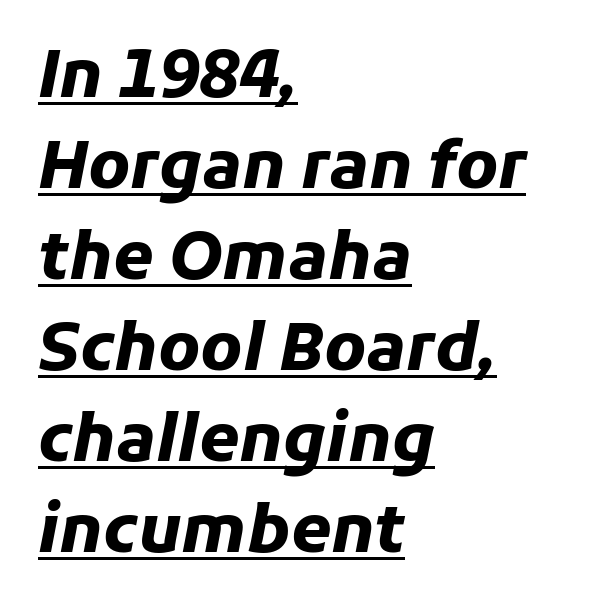
The lettering is marked with a stroke running underneath it. Typeset ragged right — the left edge is the straight one. The rendering keeps characters at their native spacing. A dark, heavy texture on the line: the type is bold.
